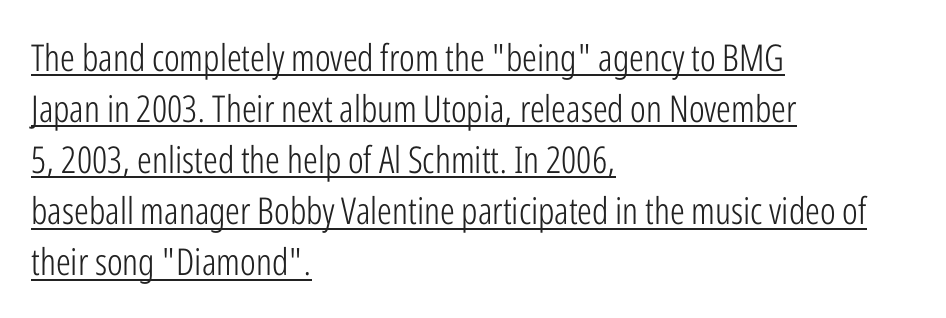
In designer terms, the underline attribute is active on this setting. Is there much room between lines? A standard amount, neither cramped nor airy. Heaviness? Minimal to ordinary, like unemphasized prose. No feet cap the strokes, marking this as sans-serif type.
